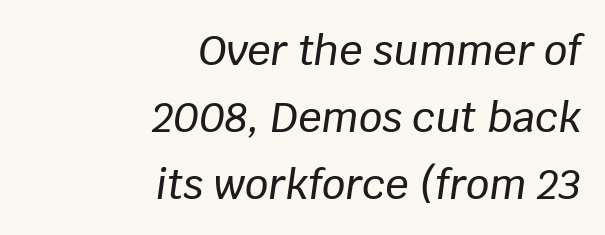
{"italic": "yes", "lean": "right", "slant_degrees": 8, "width": "normal", "stroke_contrast": "low", "x_height": "large", "monospaced": "no", "underline": "no", "align": "right", "line_spacing": "normal", "line_spacing_ratio": 1.63, "letter_spacing": "normal", "letter_spacing_em": 0.0, "glyph_px": 41}
